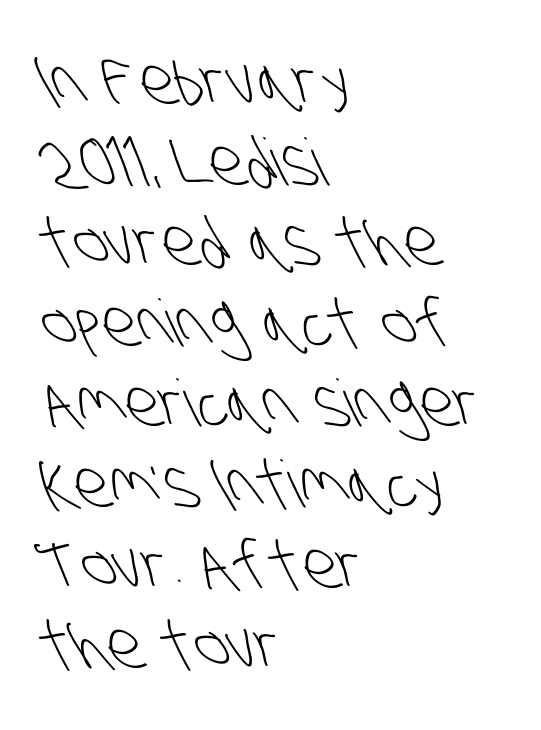
Note the varied advance widths — an 'i' is clearly narrower than an 'm'. The face used here is rendered with its standard letterfit. This rendering features lettering with no underline. The font is comparable to plain body text, perhaps lighter. Letterform terminals end flat and unadorned throughout the passage.
